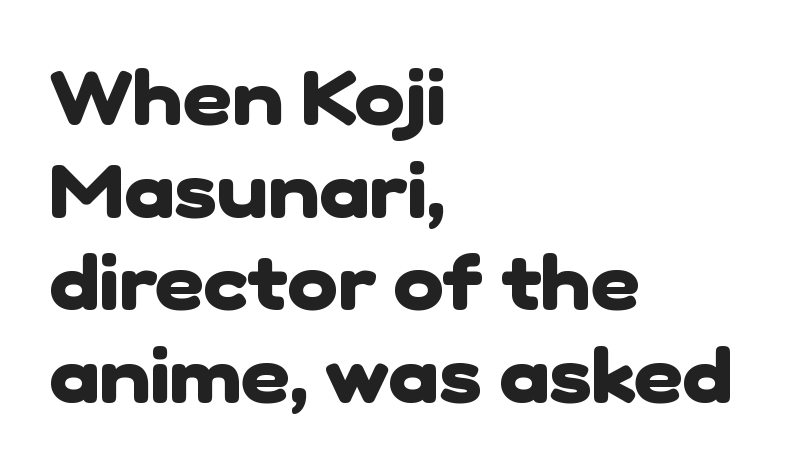
The image shows 76 px heavy sans-serif type; set left-aligned, line spacing 1.22x, normal letter spacing, not underlined; low stroke contrast and a medium x-height.
